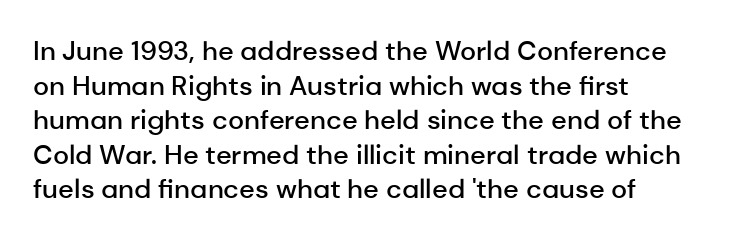
Set as a demibold, roughly 600 on the weight scale. The rendering anchors every line to the left-hand side. Tracking here is standard; glyphs follow each other at the usual distance. In terms of posture, this sample is upright. Each row of text sits above clean, open space.
